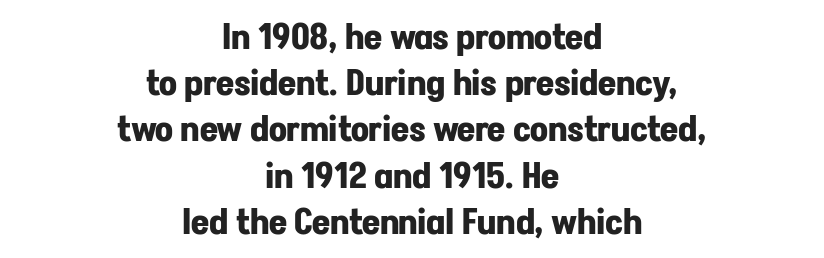
{"serif": "no", "italic": "no", "bold": "yes", "weight": "bold", "width": "normal", "stroke_contrast": "low", "x_height": "medium", "monospaced": "no", "underline": "no", "align": "center", "line_spacing": "normal", "line_spacing_ratio": 1.32, "letter_spacing": "normal", "letter_spacing_em": 0.0, "glyph_px": 35}
